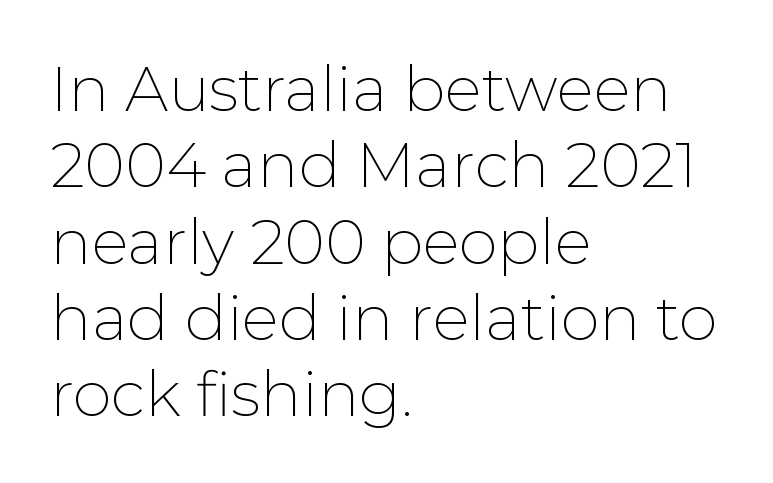
The type is set solid horizontally, with unmodified tracking. Each line starts at the same left margin while the right side varies. Nope, not italic — everything's standing straight. The characters are drawn with everyday or finer stroke widths. The letters carry no serifs — their stems end cleanly without finishing strokes. Here the designer chose a conventional face with non-uniform glyph widths.
